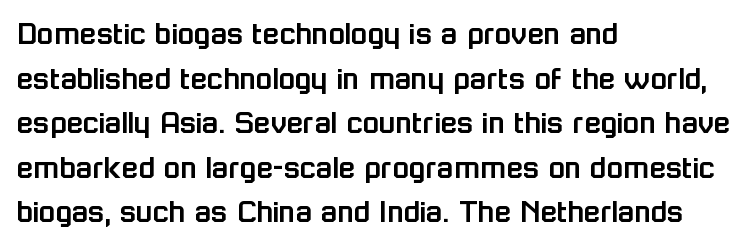
The image shows 34 px sans-serif type, upright; set left-aligned, normal line spacing (1.31x), normal letter spacing, not underlined; low stroke contrast and a medium x-height.
